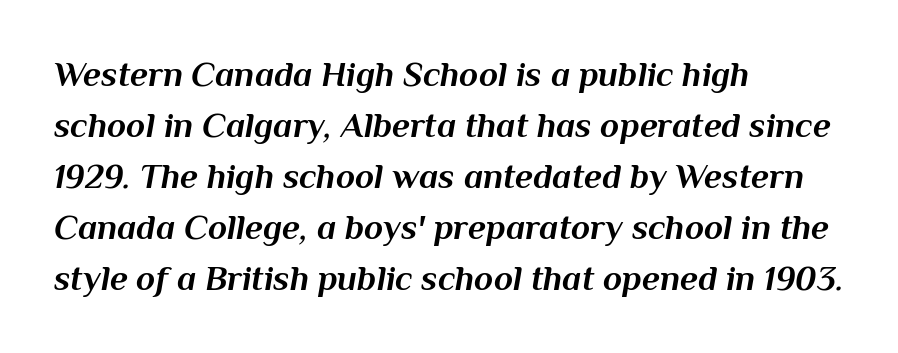
The letters advance in unequal steps, a hallmark of proportional type. Horizontal bands of white between lines are of average thickness. Only glyphs here, with clear space below each row. Thick stems and heavy bowls — unmistakably bold. Designer's note — italics engaged. Caption: standard tracking, unaltered.
